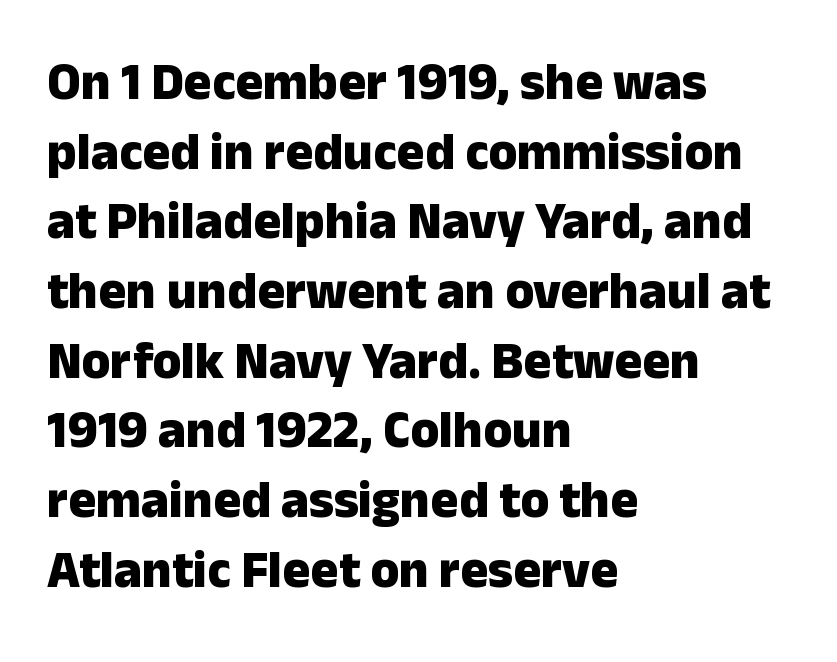
Q: Is the text bold? A: Yes.
Q: Is the text italic (slanted)? A: No, it is upright.
Q: Is the typeface a serif or a sans-serif typeface? A: Sans-serif.
Q: Is the text underlined? A: No.
Q: How is the paragraph aligned? A: Left-aligned.
Q: Is the spacing between letters normal or unusually wide? A: Normal.
Q: Is the spacing between lines tight, normal or loose? A: Normal.
Q: Width (condensed, normal, or wide)? A: Normal.
Q: Stroke contrast? A: Low.
Q: x-height? A: Medium.
Q: Monospaced? A: No.
